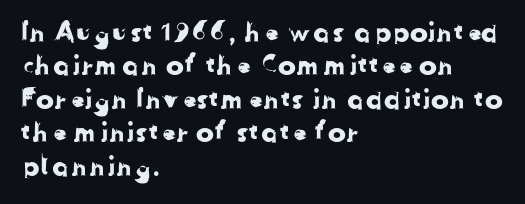
Q: Is the text underlined? A: No.
Q: How is the paragraph aligned? A: Left-aligned.
Q: Is the spacing between letters normal or unusually wide? A: Normal.
